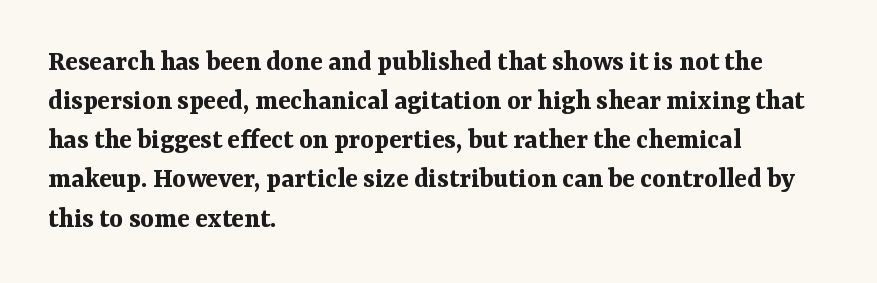
The image shows 29 px bold serif type, upright; set left-aligned, normal line spacing (1.35x), normal letter spacing, not underlined; medium stroke contrast and a medium x-height.
